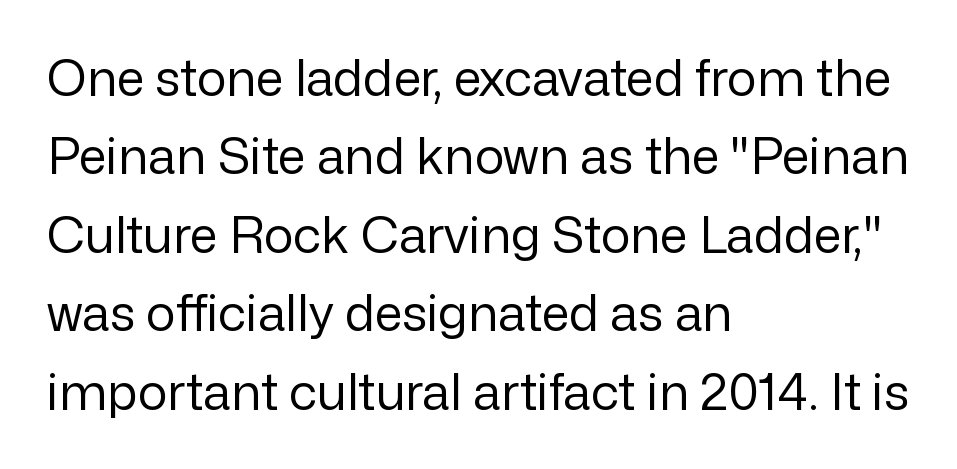
Q: Is the text bold? A: No.
Q: Is the text italic (slanted)? A: No, it is upright.
Q: Is the typeface a serif or a sans-serif typeface? A: Sans-serif.
Q: Is the text underlined? A: No.
Q: How is the paragraph aligned? A: Left-aligned.
Q: Is the spacing between letters normal or unusually wide? A: Normal.
Q: Is the spacing between lines tight, normal or loose? A: Normal.
Q: Width (condensed, normal, or wide)? A: Normal.
Q: Stroke contrast? A: Low.
Q: x-height? A: Medium.
Q: Monospaced? A: No.
